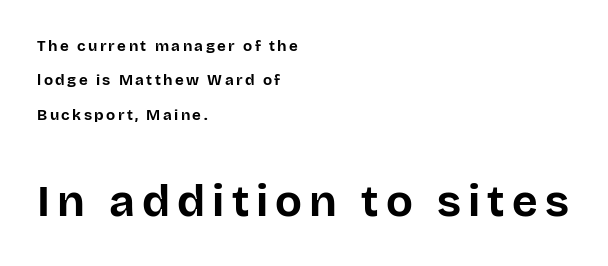
How heavy is the stroke? Heavy — this is a bold. Honestly, there is no underline to notice here at all. One-word summary of the alignment: left. Think of a printed novel: that variable character pitch is what you see here.
